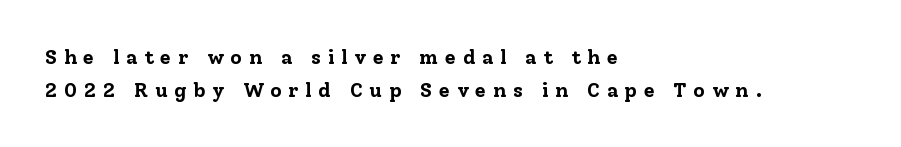
The image shows 20 px bold type, upright; set left-aligned, normal line spacing (1.65x), unusually wide letter spacing (+0.33 em), not underlined.
